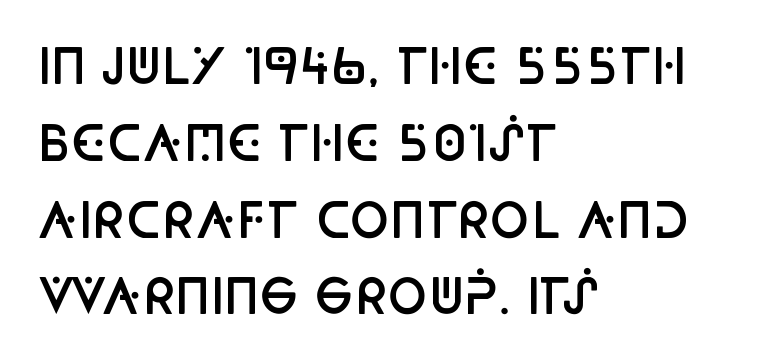
A bare baseline throughout the passage. Short note: letters normally spaced. The setting favours the left margin, as ordinary paragraphs usually do. Check where the strokes stop: nothing finishes them off — pure sans.
